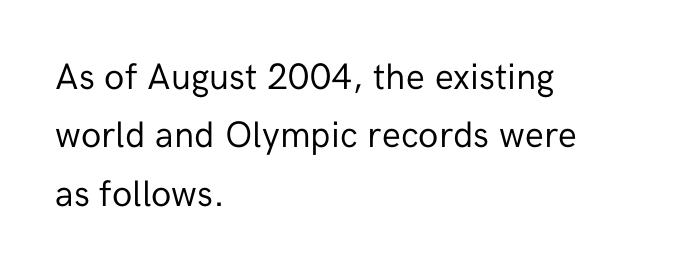
Q: Is the text bold? A: No.
Q: Is the text italic (slanted)? A: No, it is upright.
Q: Is the typeface a serif or a sans-serif typeface? A: Sans-serif.
Q: Is the text underlined? A: No.
Q: How is the paragraph aligned? A: Left-aligned.
Q: Is the spacing between letters normal or unusually wide? A: Normal.
Q: Is the spacing between lines tight, normal or loose? A: Normal.
Q: Width (condensed, normal, or wide)? A: Normal.
Q: Stroke contrast? A: Low.
Q: x-height? A: Medium.
Q: Monospaced? A: No.
